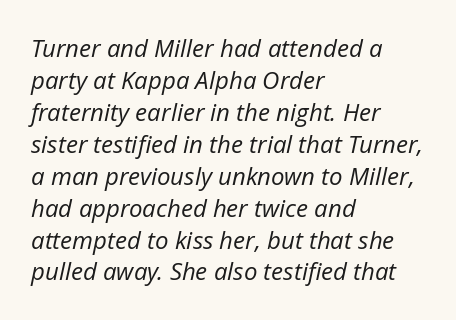
The rag falls on the right side of this text block. Just letters on the line, the space beneath them empty. Quick note: interline space is typical. Tracking here is standard; glyphs follow each other at the usual distance.
